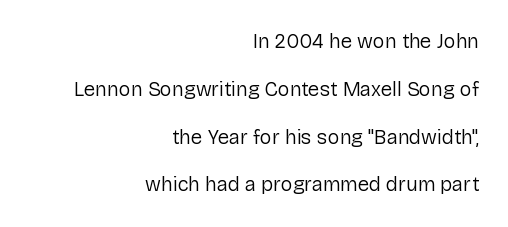
The type is set solid horizontally, with unmodified tracking. Stroke thickness stays within the range of a standard reading face or lighter. The specimen reads as upright at a glance. What's the leading like? Stretched, with rows far apart.
